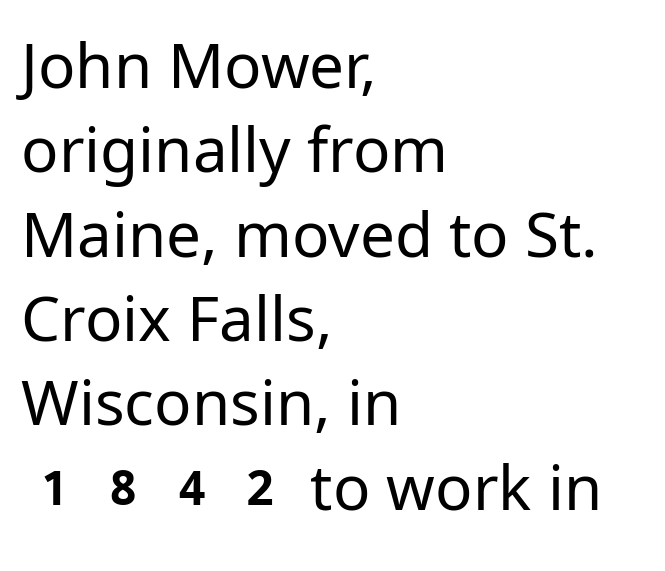
The image shows 62 px regular-weight sans-serif type, upright; set left-aligned, normal line spacing (1.36x), normal letter spacing, not underlined; low stroke contrast and a medium x-height.
